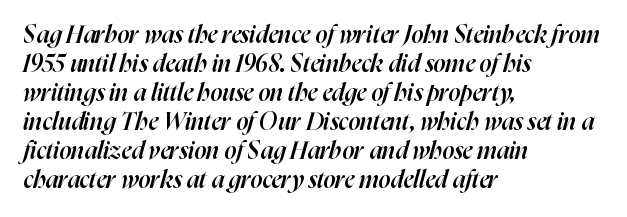
{"italic": "yes", "lean": "right", "slant_degrees": 16, "bold": "semi", "underline": "no", "align": "left", "line_spacing_ratio": 1.21, "letter_spacing": "normal", "letter_spacing_em": 0.0, "glyph_px": 24}
